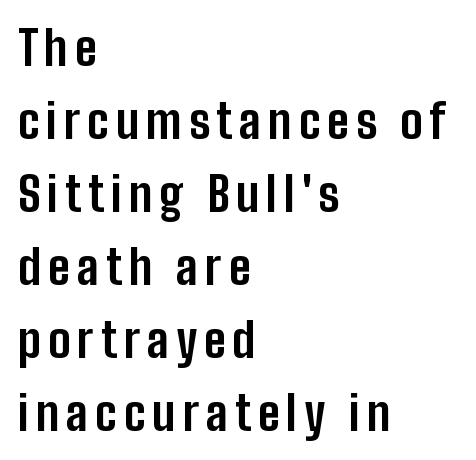
The image shows 48 px bold, condensed sans-serif type, upright; set left-aligned, normal line spacing (1.52x), not underlined; low stroke contrast and a medium x-height.
